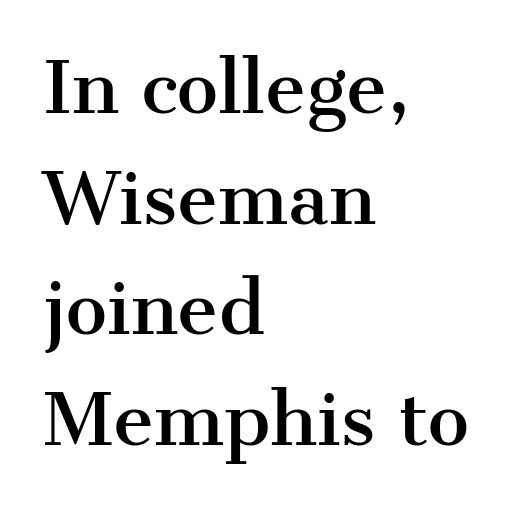
The image shows 70 px serif type, upright; set left-aligned, normal line spacing (1.58x), normal letter spacing, not underlined; medium stroke contrast and a medium x-height.
